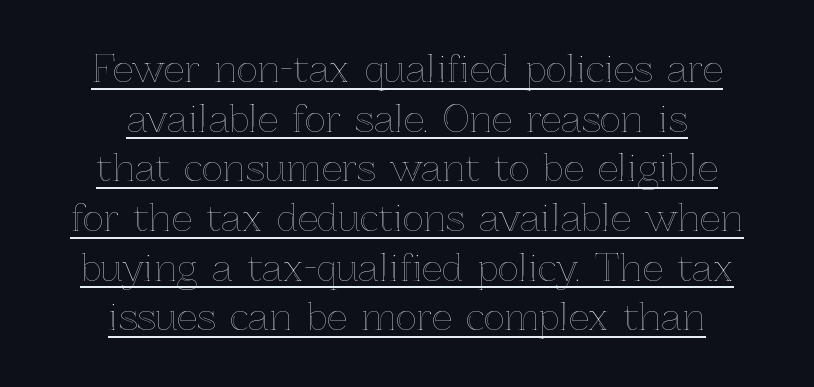
Q: Is the text italic (slanted)? A: No, it is upright.
Q: Is the text underlined? A: Yes.
Q: How is the paragraph aligned? A: Centered.
Q: Is the spacing between letters normal or unusually wide? A: Normal.
Q: Is the spacing between lines tight, normal or loose? A: Normal.
Q: Width (condensed, normal, or wide)? A: Normal.
Q: x-height? A: Medium.
Q: Monospaced? A: No.
